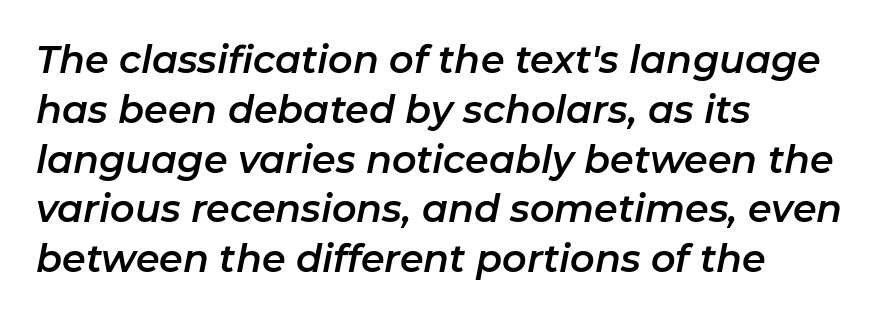
{"italic": "yes", "lean": "right", "slant_degrees": 11, "width": "normal", "stroke_contrast": "low", "x_height": "medium", "monospaced": "no", "underline": "no", "align": "left", "line_spacing": "normal", "line_spacing_ratio": 1.31, "letter_spacing": "normal", "letter_spacing_em": 0.0, "glyph_px": 38}
